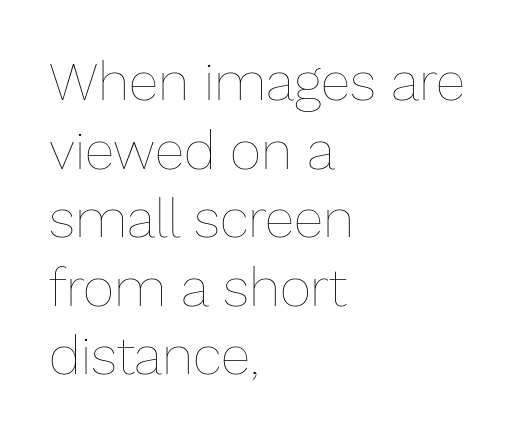
Descender tails drop into unmarked territory. Note the varied advance widths — an 'i' is clearly narrower than an 'm'. Tracking here is standard; glyphs follow each other at the usual distance. Regular leading.
